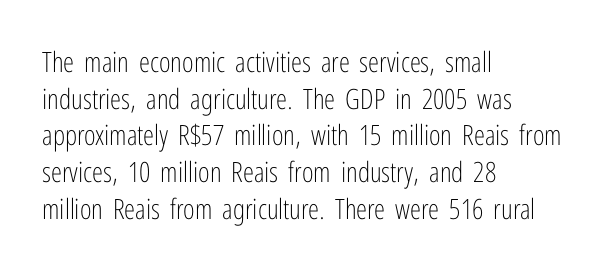
The letters advance in unequal steps, a hallmark of proportional type. Stems here are at most as thick as an everyday book face. The rendering anchors every line to the left-hand side. This is roman type, the default non-slanted kind.
